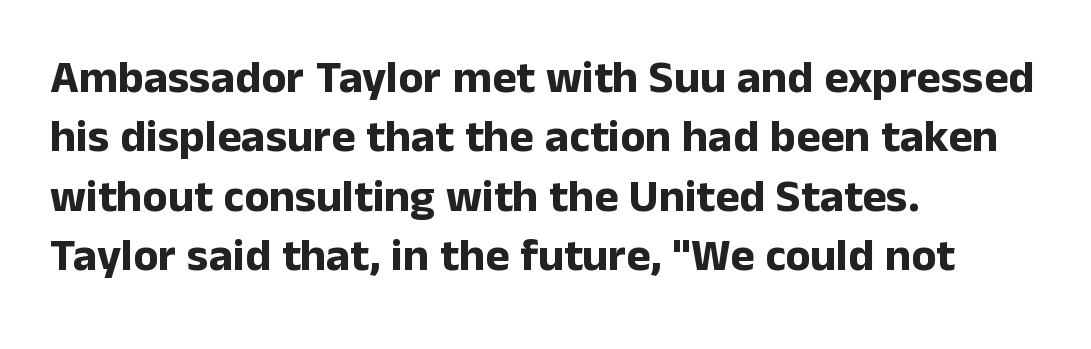
{"serif": "no", "italic": "no", "bold": "yes", "weight": "bold", "width": "normal", "stroke_contrast": "low", "x_height": "medium", "monospaced": "no", "underline": "no", "align": "left", "line_spacing": "normal", "line_spacing_ratio": 1.29, "letter_spacing": "normal", "letter_spacing_em": 0.0, "glyph_px": 46}
